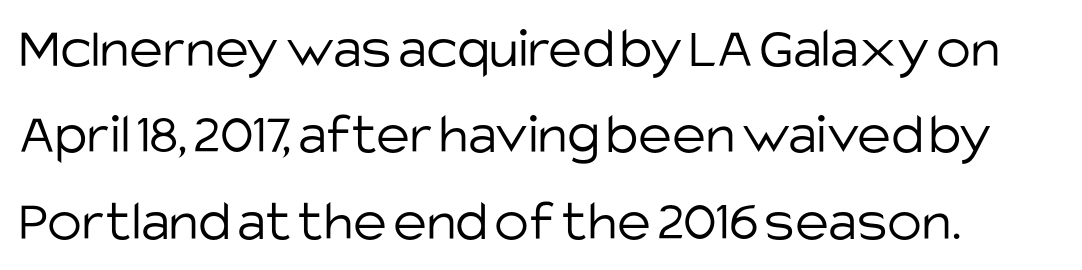
Q: Is the text bold? A: No.
Q: Is the text italic (slanted)? A: No, it is upright.
Q: Is the typeface a serif or a sans-serif typeface? A: Sans-serif.
Q: Is the text underlined? A: No.
Q: Is the spacing between letters normal or unusually wide? A: Normal.
Q: Is the spacing between lines tight, normal or loose? A: Normal.
Q: Width (condensed, normal, or wide)? A: Normal.
Q: Stroke contrast? A: Low.
Q: x-height? A: Large.
Q: Monospaced? A: No.
